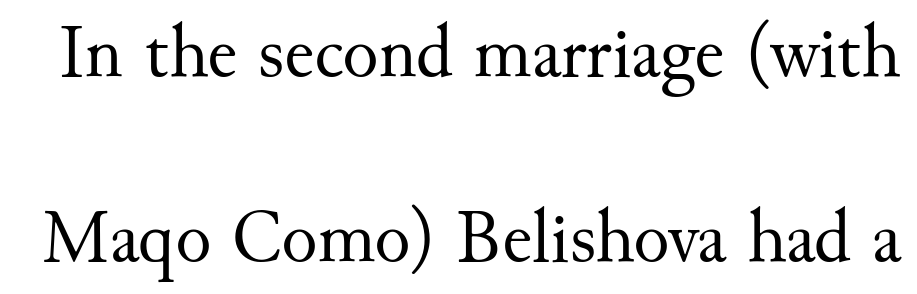
Weight class: somewhere from thin through regular. Type style note: has serifs. Here the designer chose a conventional face with non-uniform glyph widths. This is roman type, the default non-slanted kind. Just letters on the line, the space beneath them empty.
